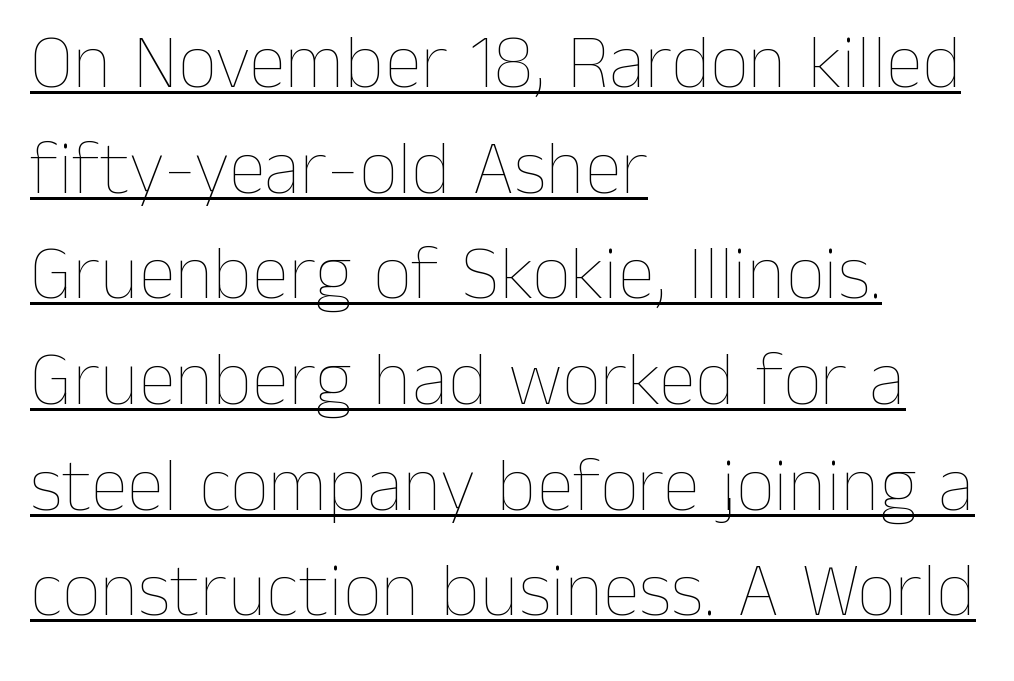
{"italic": "no", "bold": "no", "weight": "thin", "width": "normal", "stroke_contrast": "low", "x_height": "medium", "monospaced": "no", "underline": "yes", "align": "left", "line_spacing": "normal", "line_spacing_ratio": 1.39, "letter_spacing": "normal", "letter_spacing_em": 0.0, "glyph_px": 76}
